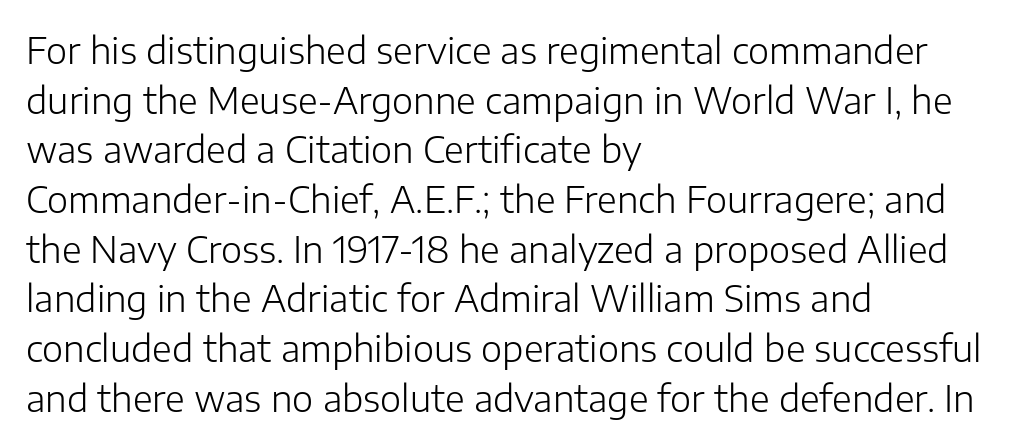
Q: Is the text bold? A: No.
Q: Is the text italic (slanted)? A: No, it is upright.
Q: Is the typeface a serif or a sans-serif typeface? A: Sans-serif.
Q: Is the text underlined? A: No.
Q: How is the paragraph aligned? A: Left-aligned.
Q: Is the spacing between letters normal or unusually wide? A: Normal.
Q: Is the spacing between lines tight, normal or loose? A: Normal.
Q: Width (condensed, normal, or wide)? A: Normal.
Q: Stroke contrast? A: Low.
Q: x-height? A: Medium.
Q: Monospaced? A: No.
